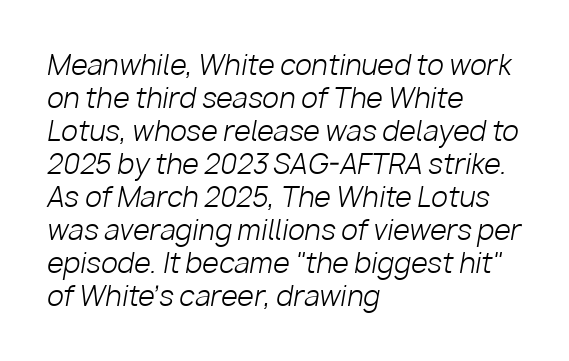
{"italic": "yes", "lean": "right", "slant_degrees": 10, "bold": "no", "underline": "no", "align": "left", "line_spacing_ratio": 1.22, "letter_spacing": "normal", "letter_spacing_em": 0.0, "glyph_px": 27}
